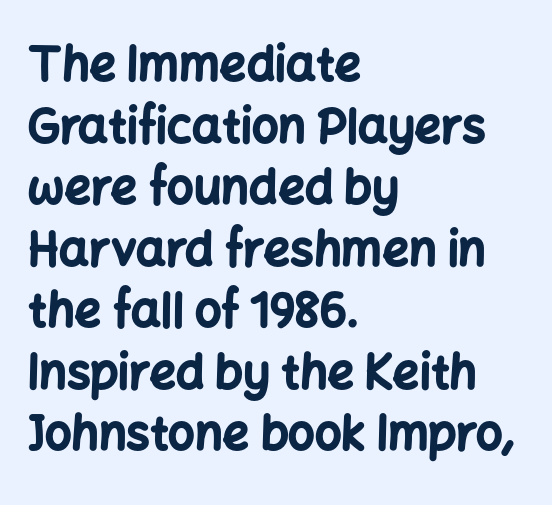
{"serif": "no", "italic": "no", "bold": "yes", "weight": "bold", "width": "normal", "stroke_contrast": "low", "x_height": "medium", "monospaced": "no", "underline": "no", "align": "left", "line_spacing": "normal", "line_spacing_ratio": 1.31, "letter_spacing": "normal", "letter_spacing_em": 0.0, "glyph_px": 47}
